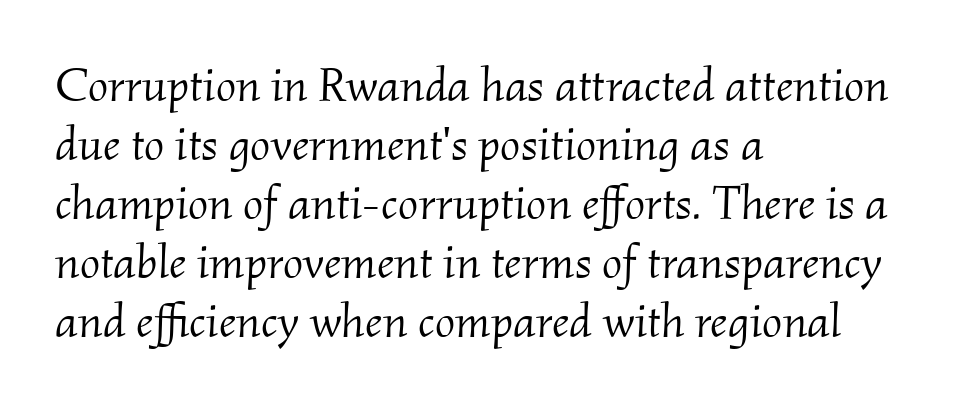
Q: Is the text bold? A: No.
Q: Is the text italic (slanted)? A: Yes, it leans right by about 2 degrees.
Q: Is the typeface a serif or a sans-serif typeface? A: Serif.
Q: Is the text underlined? A: No.
Q: How is the paragraph aligned? A: Left-aligned.
Q: Is the spacing between letters normal or unusually wide? A: Normal.
Q: Width (condensed, normal, or wide)? A: Normal.
Q: Stroke contrast? A: Medium.
Q: x-height? A: Small.
Q: Monospaced? A: No.
